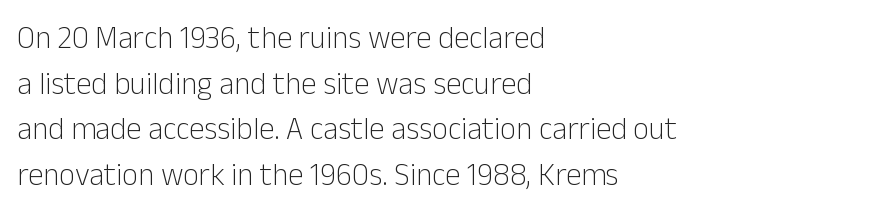
The image shows 31 px light sans-serif type, upright; set left-aligned, normal line spacing (1.47x), normal letter spacing, not underlined; low stroke contrast and a medium x-height.
